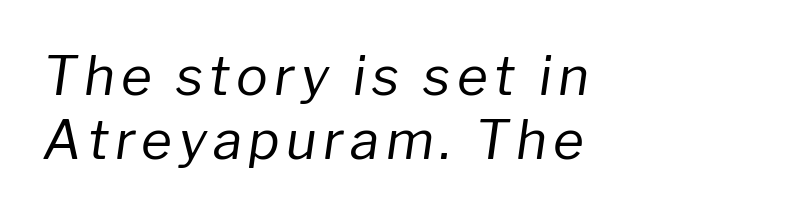
Q: Is the text bold? A: No.
Q: Is the text italic (slanted)? A: Yes, it leans right by about 8 degrees.
Q: Is the text underlined? A: No.
Q: How is the paragraph aligned? A: Left-aligned.
Q: Width (condensed, normal, or wide)? A: Normal.
Q: Stroke contrast? A: Low.
Q: x-height? A: Medium.
Q: Monospaced? A: No.
